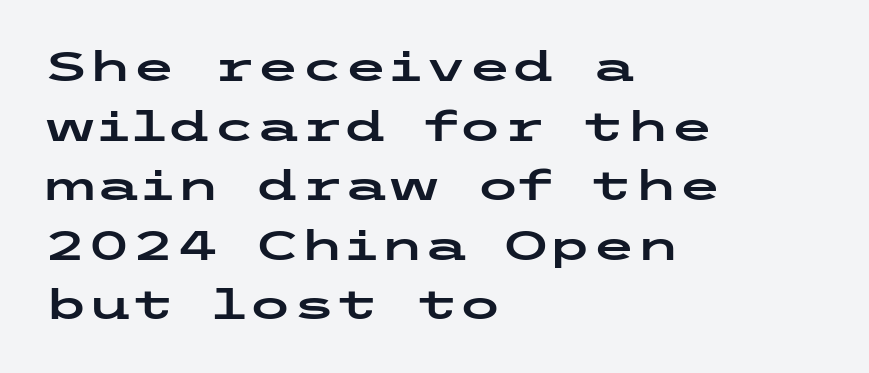
Here the glyphs are tracked normally, forming tight word shapes. Compared with a centered layout, this one pins lines to the left instead. Notice how the stems are strictly vertical — no italics here. Regarding leading, the lines here are spaced in the standard way. Regarding serifs, this sample does without them.
